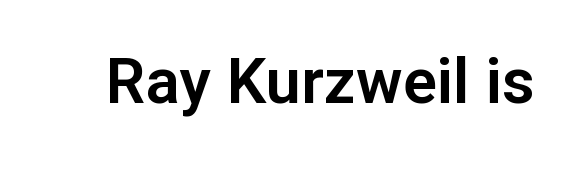
The image shows 63 px sans-serif type, upright; set normal letter spacing, not underlined; low stroke contrast and a medium x-height.
